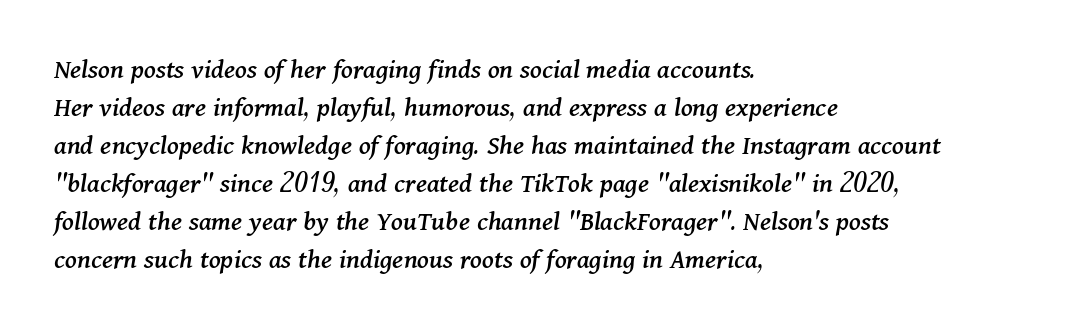
Q: Is the text italic (slanted)? A: Yes, it leans right by about 11 degrees.
Q: Is the typeface a serif or a sans-serif typeface? A: Serif.
Q: Is the text underlined? A: No.
Q: How is the paragraph aligned? A: Left-aligned.
Q: Is the spacing between letters normal or unusually wide? A: Normal.
Q: Is the spacing between lines tight, normal or loose? A: Normal.
Q: Width (condensed, normal, or wide)? A: Normal.
Q: Stroke contrast? A: Medium.
Q: x-height? A: Medium.
Q: Monospaced? A: No.
